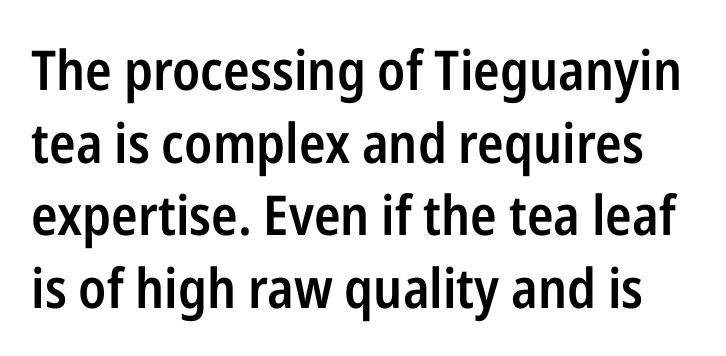
Observe the absence of serifs on each vertical stroke in this sample. Tracking here is standard; glyphs follow each other at the usual distance. The typesetting leans somewhat heavy: a semibold. A normal amount of white space separates one row of letters from the next. The letters advance in unequal steps, a hallmark of proportional type. The passage shown is not underscored anywhere.
